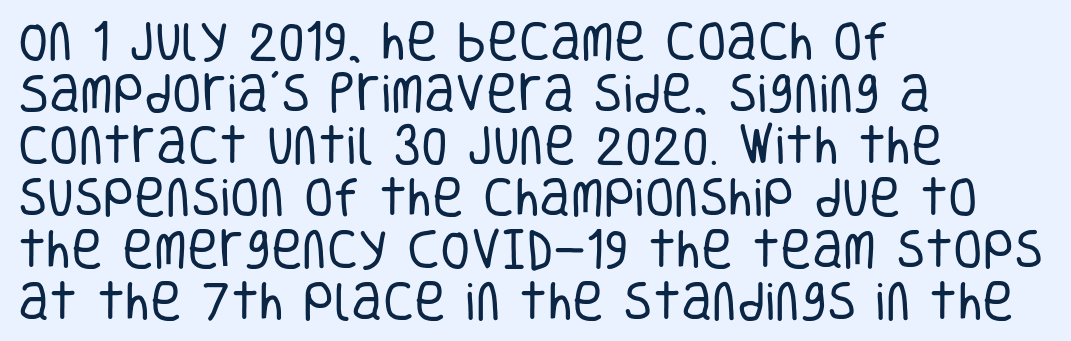
{"serif": "no", "italic": "no", "bold": "no", "weight": "regular", "width": "condensed", "stroke_contrast": "low", "x_height": "large", "monospaced": "no", "underline": "no", "align": "left", "line_spacing_ratio": 1.21, "letter_spacing": "normal", "letter_spacing_em": 0.0, "glyph_px": 43}
